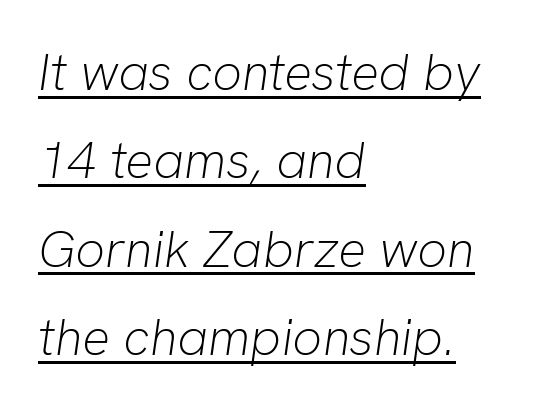
Q: Is the text bold? A: No.
Q: Is the text italic (slanted)? A: Yes, it leans right by about 8 degrees.
Q: Is the text underlined? A: Yes.
Q: How is the paragraph aligned? A: Left-aligned.
Q: Is the spacing between letters normal or unusually wide? A: Normal.
Q: Is the spacing between lines tight, normal or loose? A: Normal.
Q: Width (condensed, normal, or wide)? A: Normal.
Q: Stroke contrast? A: Low.
Q: x-height? A: Medium.
Q: Monospaced? A: No.
